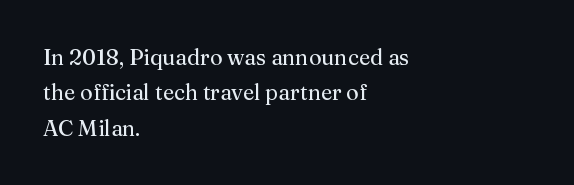
Q: Is the text bold? A: No.
Q: Is the text italic (slanted)? A: No, it is upright.
Q: Is the text underlined? A: No.
Q: How is the paragraph aligned? A: Left-aligned.
Q: Is the spacing between letters normal or unusually wide? A: Normal.
Q: Is the spacing between lines tight, normal or loose? A: Normal.
